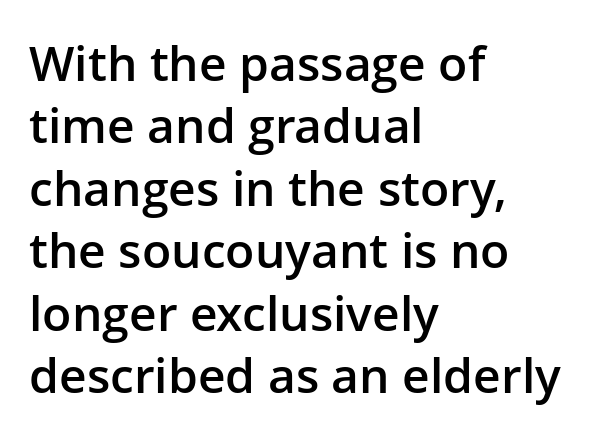
Is the letter spacing exaggerated? No — it looks like the ordinary default. Underlining? Definitely not there. Line starts are locked; line ends wander. Moderately thickened strokes mark this as semibold type.
